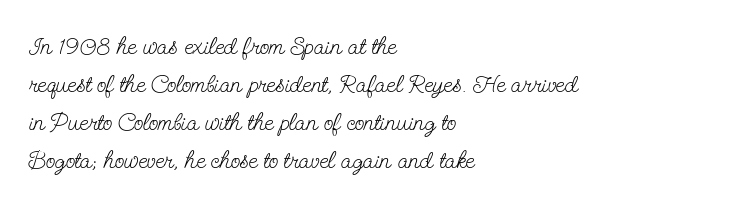
{"bold": "no", "underline": "no", "align": "left", "line_spacing": "normal", "line_spacing_ratio": 1.52, "letter_spacing": "normal", "letter_spacing_em": 0.0, "glyph_px": 25}
